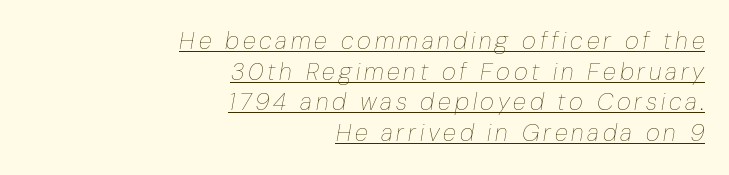
This is oblique type, the kind used for emphasis or titles. The letters look calm and open, with moderate or lighter stems. The rendering uses the underline text-decoration. The passage shown stacks its lines at a standard gap. Compared with a flush-left layout, this one pins lines to the opposite, right side.
